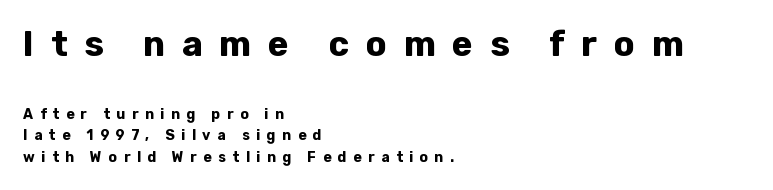
Words appear elongated and porous because spacing is wide. Look at the stroke-to-counter ratio: heavy, a bold. Unlike a traditional serif, this face leaves its strokes unadorned. This layout puts the oversized block above and the modest block below. Varying glyph widths throughout — classic text-font behaviour. Style check: upright.
